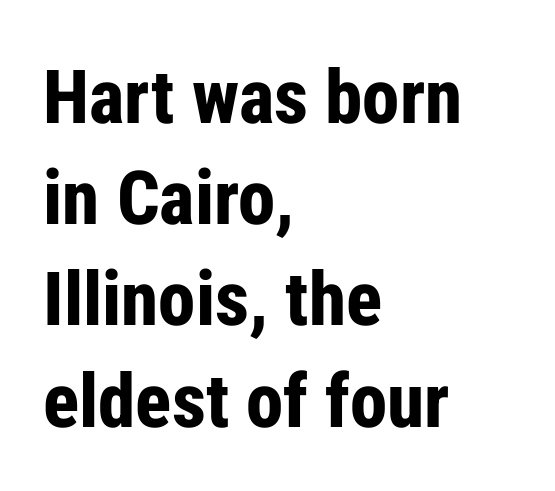
Q: Is the text bold? A: Yes.
Q: Is the text italic (slanted)? A: No, it is upright.
Q: Is the typeface a serif or a sans-serif typeface? A: Sans-serif.
Q: Is the text underlined? A: No.
Q: How is the paragraph aligned? A: Left-aligned.
Q: Is the spacing between letters normal or unusually wide? A: Normal.
Q: Is the spacing between lines tight, normal or loose? A: Normal.
Q: Width (condensed, normal, or wide)? A: Condensed.
Q: Stroke contrast? A: Low.
Q: x-height? A: Medium.
Q: Monospaced? A: No.
